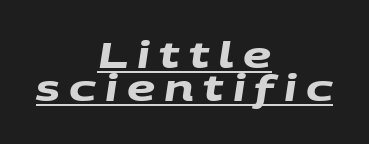
Reading down the block, each line starts at a different indent, mirrored at its end. Is the letter spacing exaggerated? Yes — the characters are pushed far apart. Is this a fixed-width face? No — the glyphs have proportional, varying widths. Tightly led — the rows are bunched.
